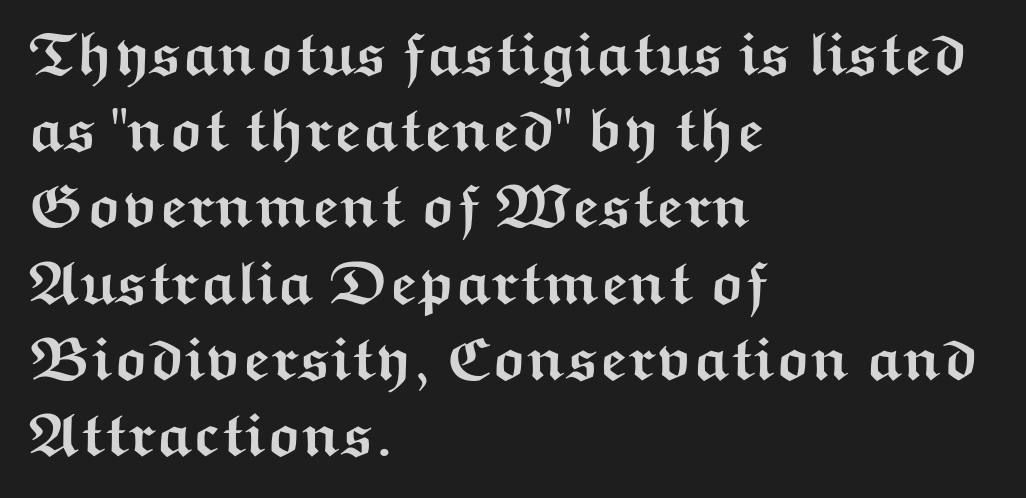
The image shows 61 px semibold, wide sans-serif type, upright; set left-aligned, normal line spacing (1.25x), normal letter spacing, not underlined; medium stroke contrast and a medium x-height.
